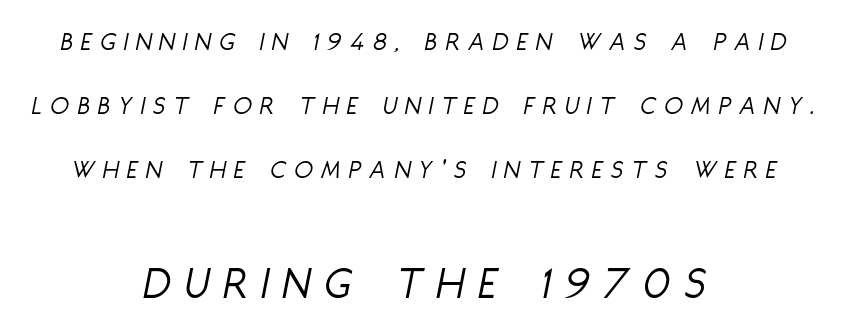
Q: Is the text bold? A: No.
Q: Is the text italic (slanted)? A: Yes, it leans right by about 11 degrees.
Q: Is the text underlined? A: No.
Q: How is the paragraph aligned? A: Centered.
Q: Is the spacing between letters normal or unusually wide? A: Unusually wide.
Q: Is the spacing between lines tight, normal or loose? A: Loose.
Q: Which block of text is set in a larger size, the first (top) or the second (bottom)? A: The second (bottom) one.
Q: Width (condensed, normal, or wide)? A: Condensed.
Q: Stroke contrast? A: Low.
Q: x-height? A: Large.
Q: Monospaced? A: No.
